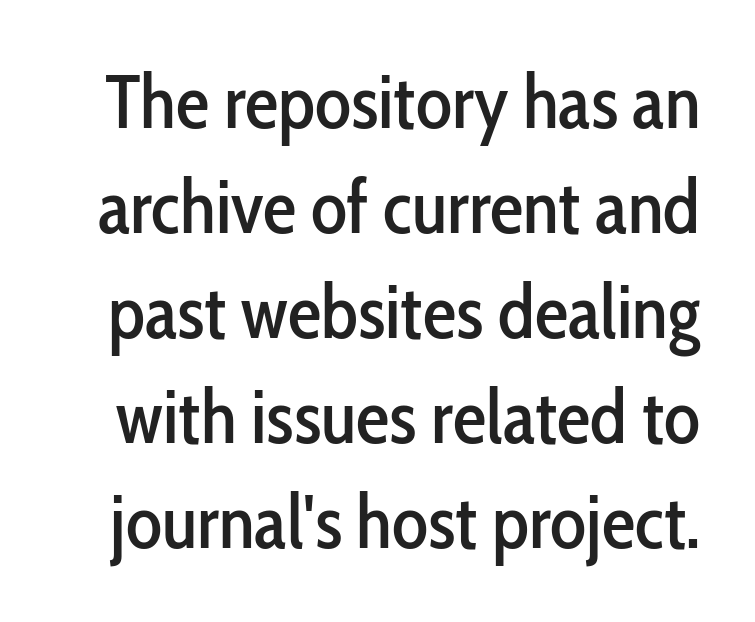
The image shows 75 px condensed sans-serif type, upright; set normal line spacing (1.4x), normal letter spacing, not underlined; low stroke contrast and a medium x-height.
